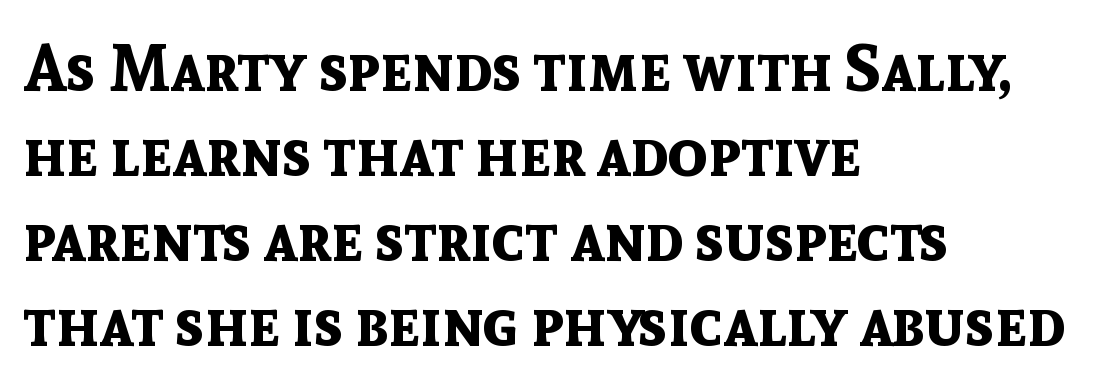
{"serif": "no", "italic": "no", "bold": "yes", "weight": "bold", "width": "normal", "x_height": "medium", "monospaced": "no", "underline": "no", "align": "left", "line_spacing": "normal", "line_spacing_ratio": 1.31, "letter_spacing": "normal", "letter_spacing_em": 0.0, "glyph_px": 65}
